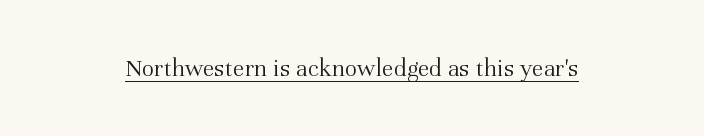
Q: Is the text bold? A: No.
Q: Is the text italic (slanted)? A: No, it is upright.
Q: Is the text underlined? A: Yes.
Q: Is the spacing between letters normal or unusually wide? A: Normal.
